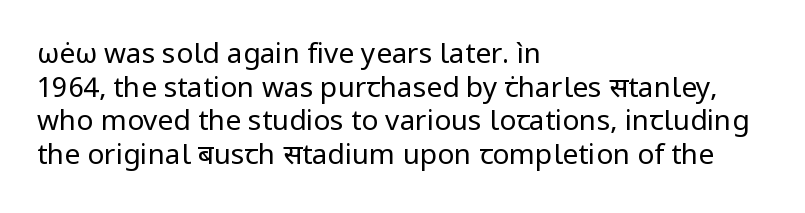
{"serif": "no", "italic": "no", "bold": "no", "weight": "regular", "width": "normal", "stroke_contrast": "low", "x_height": "medium", "monospaced": "no", "underline": "no", "align": "left", "line_spacing_ratio": 1.2, "letter_spacing": "normal", "letter_spacing_em": 0.0, "glyph_px": 28}
